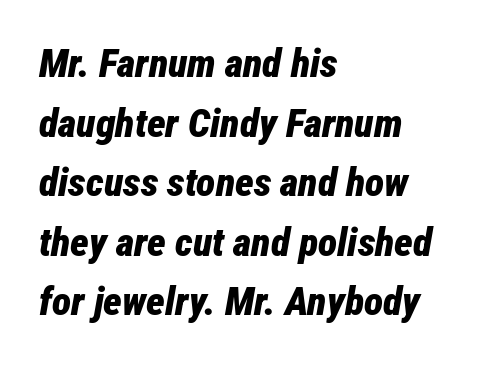
Slanted lettering throughout. Here the designer chose a conventional face with non-uniform glyph widths. Interline gaps are of average width in this sample. The text block is weighted toward the left margin, trailing off unevenly rightward.
